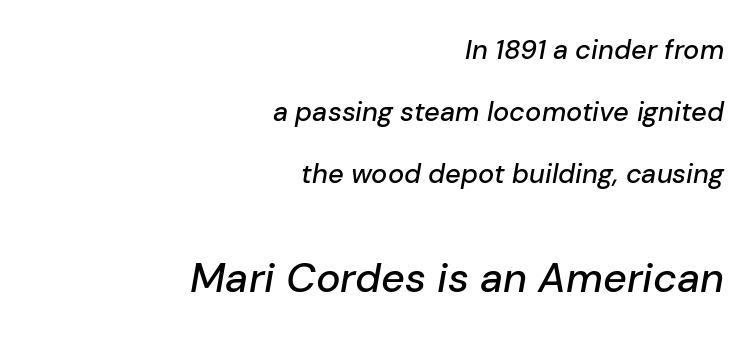
The horizontal fit of the characters is conventional and even. Short and long lines alike share a common ending point at right. Spacing verdict: proportional, widths tailored to each character. Here the second block reads like a headline and the first like body copy. Loosely led — the rows are spread out. The foot of each line stays bare and open.
